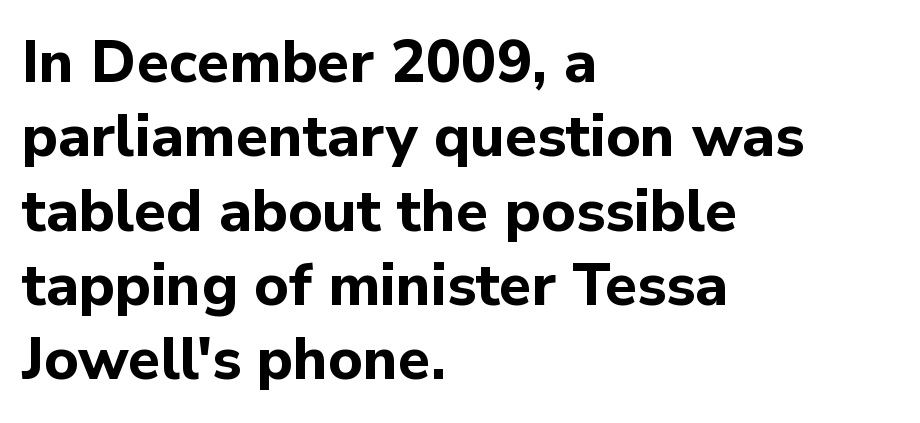
Q: Is the text bold? A: Yes.
Q: Is the text italic (slanted)? A: No, it is upright.
Q: Is the typeface a serif or a sans-serif typeface? A: Sans-serif.
Q: Is the text underlined? A: No.
Q: How is the paragraph aligned? A: Left-aligned.
Q: Is the spacing between letters normal or unusually wide? A: Normal.
Q: Is the spacing between lines tight, normal or loose? A: Normal.
Q: Width (condensed, normal, or wide)? A: Normal.
Q: Stroke contrast? A: Low.
Q: x-height? A: Medium.
Q: Monospaced? A: No.
